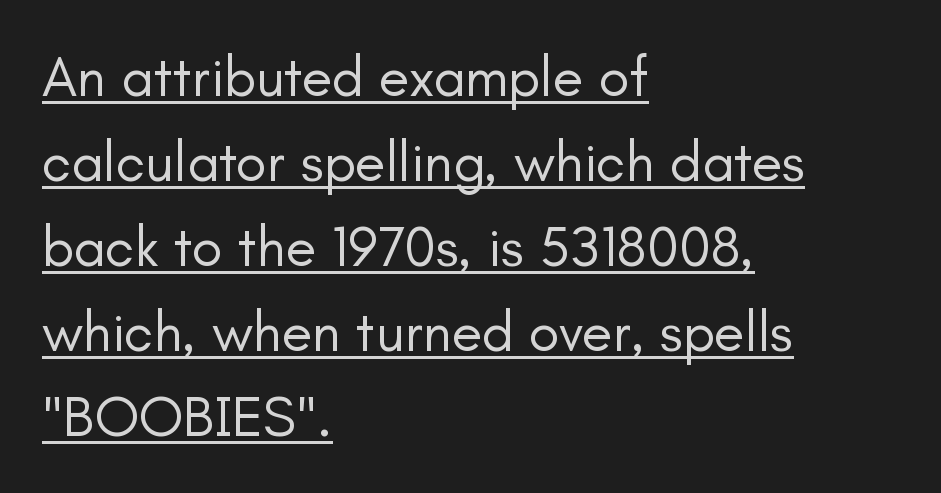
Q: Is the text bold? A: No.
Q: Is the text italic (slanted)? A: No, it is upright.
Q: Is the typeface a serif or a sans-serif typeface? A: Sans-serif.
Q: Is the text underlined? A: Yes.
Q: How is the paragraph aligned? A: Left-aligned.
Q: Is the spacing between letters normal or unusually wide? A: Normal.
Q: Is the spacing between lines tight, normal or loose? A: Normal.
Q: Width (condensed, normal, or wide)? A: Normal.
Q: Stroke contrast? A: Low.
Q: x-height? A: Small.
Q: Monospaced? A: No.
